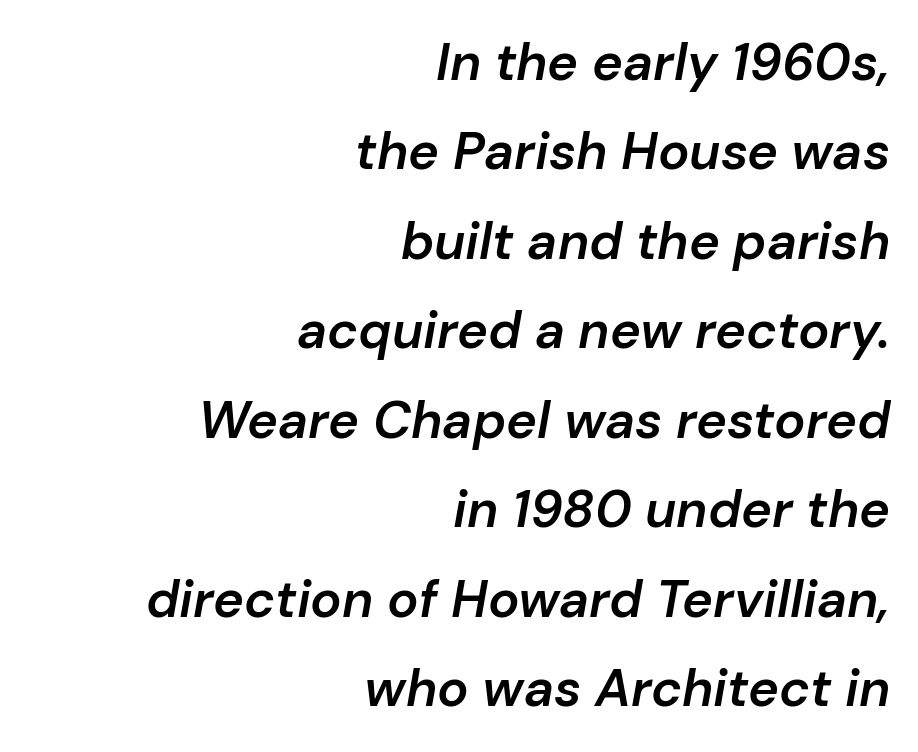
Q: Is the text bold? A: Semi-bold.
Q: Is the text italic (slanted)? A: Yes, it leans right by about 10 degrees.
Q: Is the text underlined? A: No.
Q: How is the paragraph aligned? A: Right-aligned.
Q: Is the spacing between letters normal or unusually wide? A: Normal.
Q: Width (condensed, normal, or wide)? A: Normal.
Q: Stroke contrast? A: Low.
Q: x-height? A: Medium.
Q: Monospaced? A: No.
